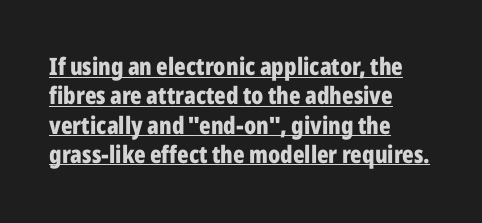
{"italic": "no", "bold": "yes", "underline": "yes", "align": "left", "line_spacing_ratio": 1.22, "letter_spacing": "normal", "letter_spacing_em": 0.0, "glyph_px": 24}
